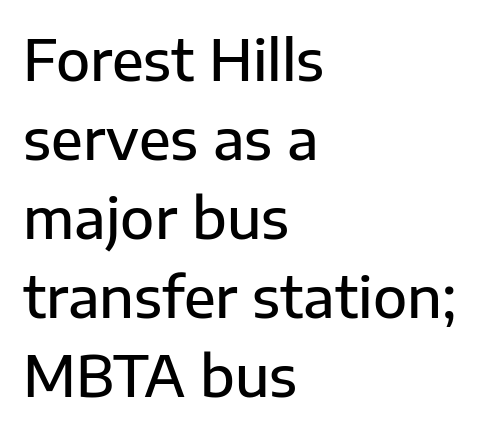
Q: Is the text bold? A: Semi-bold.
Q: Is the text italic (slanted)? A: No, it is upright.
Q: Is the typeface a serif or a sans-serif typeface? A: Sans-serif.
Q: Is the text underlined? A: No.
Q: How is the paragraph aligned? A: Left-aligned.
Q: Is the spacing between letters normal or unusually wide? A: Normal.
Q: Is the spacing between lines tight, normal or loose? A: Normal.
Q: Width (condensed, normal, or wide)? A: Normal.
Q: Stroke contrast? A: Low.
Q: x-height? A: Medium.
Q: Monospaced? A: No.
